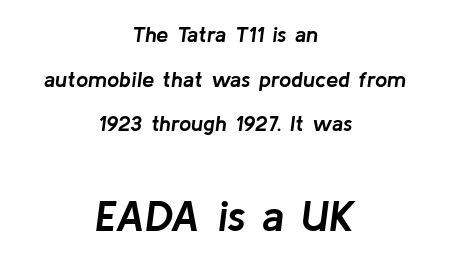
The image shows 44 px semibold type, italic (leaning right); set centered, loose line spacing (2.03x), normal letter spacing, not underlined; the second (bottom) block is 2.0x larger; low stroke contrast and a medium x-height.
